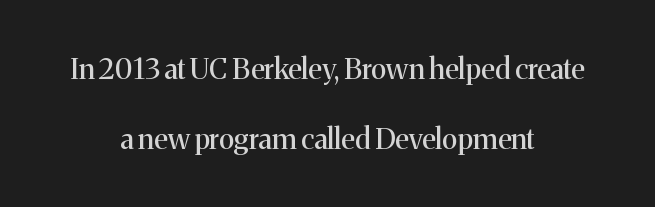
Q: Is the text bold? A: No.
Q: Is the text italic (slanted)? A: No, it is upright.
Q: Is the typeface a serif or a sans-serif typeface? A: Serif.
Q: Is the text underlined? A: No.
Q: How is the paragraph aligned? A: Centered.
Q: Is the spacing between letters normal or unusually wide? A: Normal.
Q: Is the spacing between lines tight, normal or loose? A: Loose.
Q: Width (condensed, normal, or wide)? A: Normal.
Q: Stroke contrast? A: Medium.
Q: x-height? A: Medium.
Q: Monospaced? A: No.
